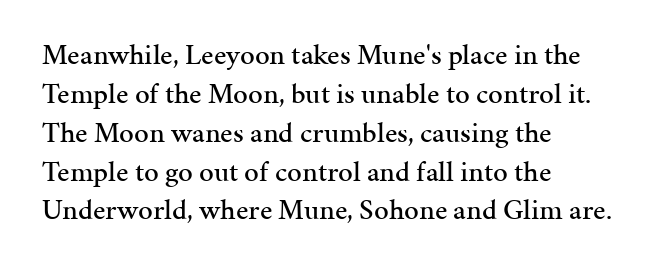
The paragraph shown leans on its left margin. Here the designer chose a conventional face with non-uniform glyph widths. Descenders are the only things crossing below the line. Look at the tracking — it's just the regular setting, nothing added.
